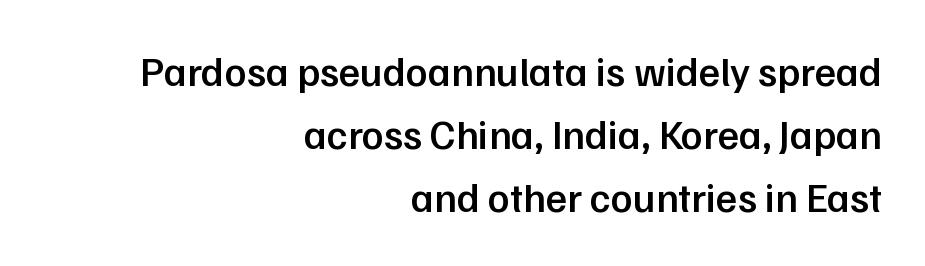
Unmarked baselines from the first word to the last. Each letter keeps its own natural width here, so spacing adapts to shape. In terms of letterspacing, this is plain default setting. The letters carry no serifs — their stems end cleanly without finishing strokes.
